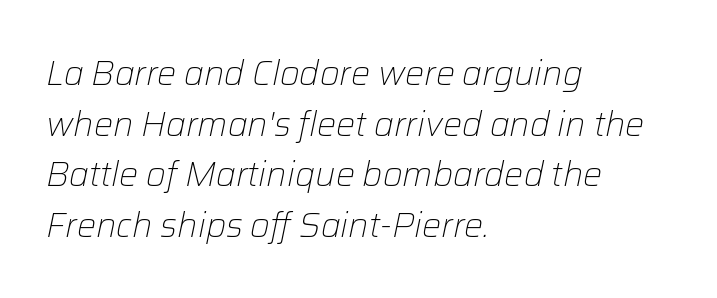
{"italic": "yes", "lean": "right", "slant_degrees": 12, "bold": "no", "weight": "light", "width": "normal", "stroke_contrast": "low", "x_height": "medium", "monospaced": "no", "underline": "no", "align": "left", "line_spacing": "normal", "line_spacing_ratio": 1.49, "letter_spacing": "normal", "letter_spacing_em": 0.0, "glyph_px": 34}
